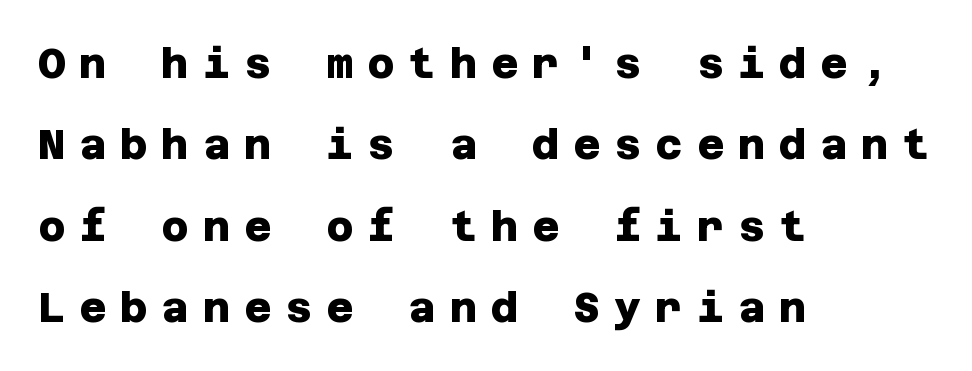
Q: Is the text bold? A: Yes.
Q: Is the typeface a serif or a sans-serif typeface? A: Sans-serif.
Q: Is the text underlined? A: No.
Q: How is the paragraph aligned? A: Left-aligned.
Q: Is the spacing between letters normal or unusually wide? A: Unusually wide.
Q: Is the spacing between lines tight, normal or loose? A: Loose.
Q: Width (condensed, normal, or wide)? A: Normal.
Q: Stroke contrast? A: Low.
Q: x-height? A: Large.
